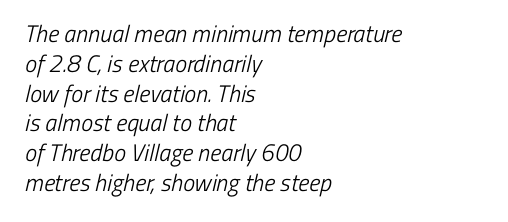
Q: Is the text bold? A: No.
Q: Is the text underlined? A: No.
Q: How is the paragraph aligned? A: Left-aligned.
Q: Is the spacing between letters normal or unusually wide? A: Normal.
